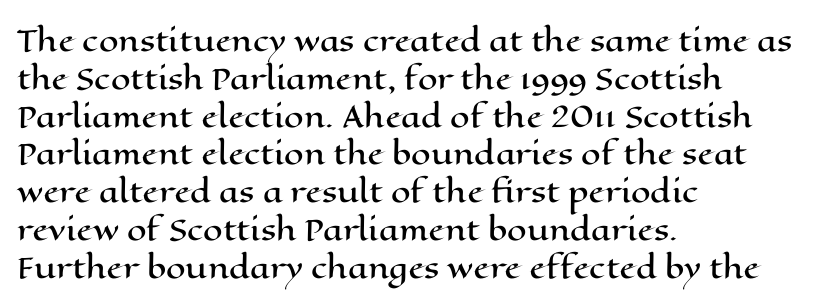
{"italic": "no", "width": "wide", "stroke_contrast": "high", "x_height": "medium", "monospaced": "no", "underline": "no", "align": "left", "line_spacing": "normal", "line_spacing_ratio": 1.35, "letter_spacing": "normal", "letter_spacing_em": 0.0, "glyph_px": 28}
